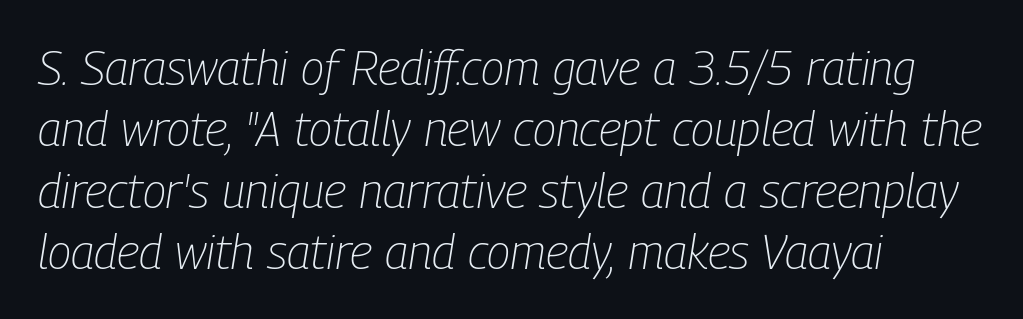
Lines of text with bare space underneath. Each letter keeps its own natural width here, so spacing adapts to shape. In CSS terms this would be text-align: left. This block has exactly the height ordinary leading produces. No extra tracking has been applied to these lines. Weight class: somewhere from thin through regular.
